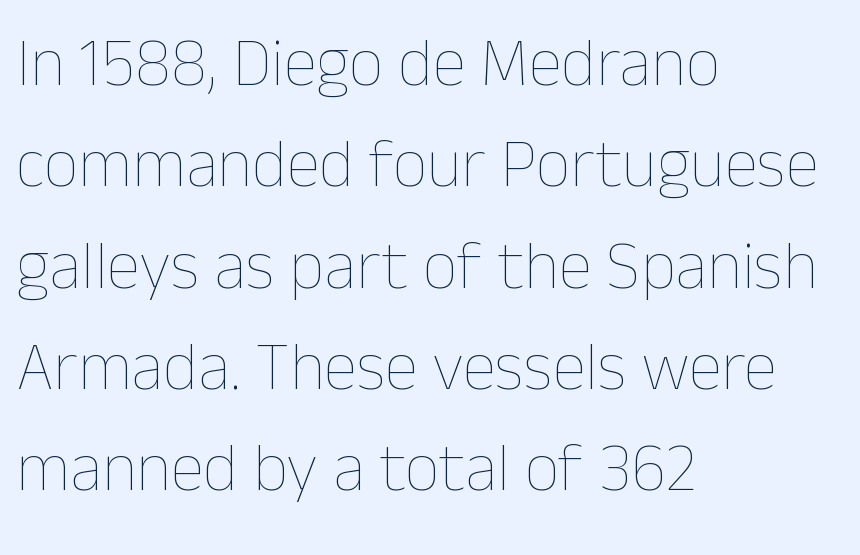
{"italic": "no", "bold": "no", "weight": "thin", "width": "normal", "stroke_contrast": "low", "x_height": "medium", "monospaced": "no", "underline": "no", "align": "left", "line_spacing": "normal", "line_spacing_ratio": 1.49, "letter_spacing": "normal", "letter_spacing_em": 0.0, "glyph_px": 68}
